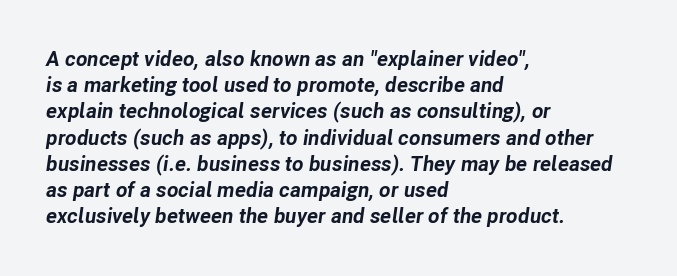
The string is rendered with underlining switched off. Heavy, bold letterforms. Slanted lettering throughout. This rendering leaves character spacing at its baseline value.
